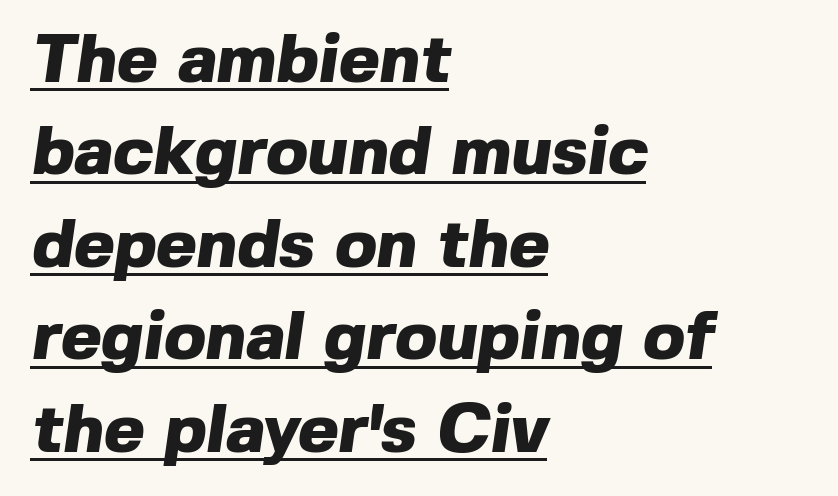
Compared with an ordinary text face, these strokes are far heavier — a full bold. One-word summary of the alignment: left. These lines keep a tight, regular rhythm from letter to letter. One glance says typical: line gaps are just what's usual.
